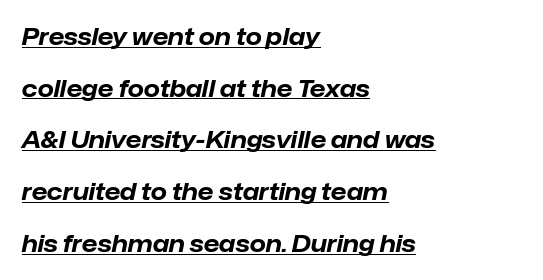
Rows of type keep a wide berth in the vertical direction. Style check: oblique. The rendered words wear a rule along their underside. The type is set solid horizontally, with unmodified tracking. The passage is arranged the way most books set body copy — flush left.
